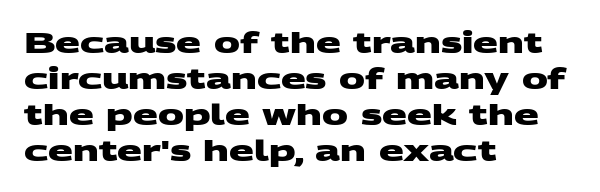
{"serif": "no", "bold": "yes", "weight": "heavy", "width": "wide", "stroke_contrast": "medium", "x_height": "large", "monospaced": "no", "underline": "no", "align": "left", "line_spacing_ratio": 1.24, "letter_spacing": "normal", "letter_spacing_em": 0.0, "glyph_px": 29}
